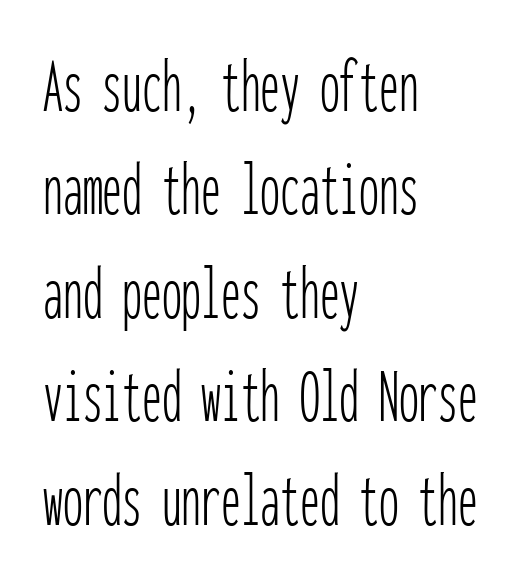
Q: Is the text bold? A: No.
Q: Is the text italic (slanted)? A: No, it is upright.
Q: Is the typeface a serif or a sans-serif typeface? A: Sans-serif.
Q: Is the text underlined? A: No.
Q: How is the paragraph aligned? A: Left-aligned.
Q: Is the spacing between letters normal or unusually wide? A: Normal.
Q: Is the spacing between lines tight, normal or loose? A: Normal.
Q: Width (condensed, normal, or wide)? A: Condensed.
Q: Stroke contrast? A: Low.
Q: x-height? A: Medium.
Q: Monospaced? A: Yes.
